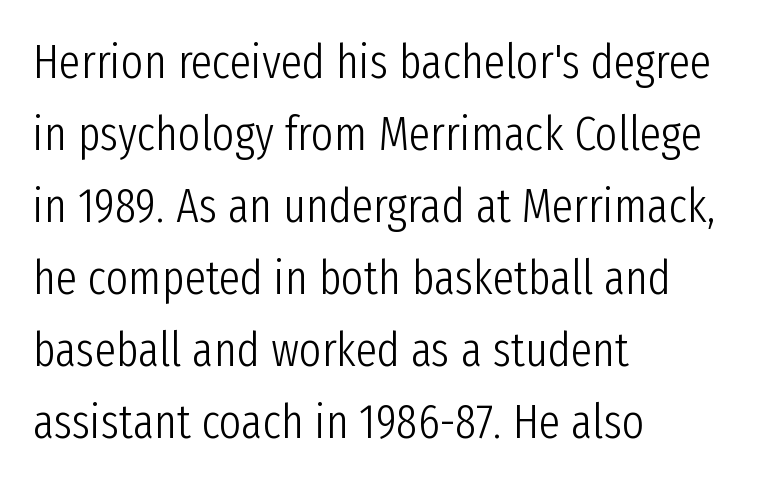
The image shows 48 px light, condensed sans-serif type, upright; set left-aligned, normal line spacing (1.5x), normal letter spacing, not underlined; low stroke contrast and a medium x-height.
